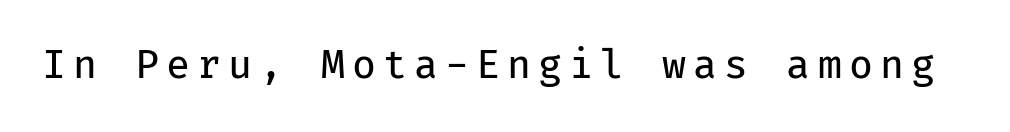
Words float on clear page, feet unadorned. These lines are rendered in a fixed-pitch font. Vertical strokes here are truly vertical. Heft: none added — not bold. This sample uses a sans-serif face.
